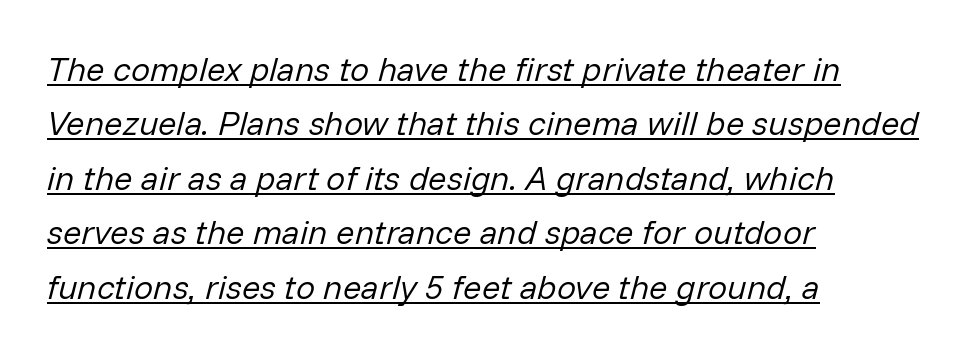
If you drew a line through each stem, it would be angled. The passage shown is typed in a proportional face where columns would drift. The rag falls on the right side of this text block. Tracking value appears to be zero — textbook default spacing.
